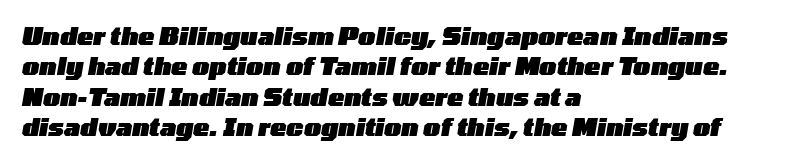
Q: Is the text bold? A: Yes.
Q: Is the text italic (slanted)? A: Yes, it leans right by about 10 degrees.
Q: Is the text underlined? A: No.
Q: How is the paragraph aligned? A: Left-aligned.
Q: Is the spacing between letters normal or unusually wide? A: Normal.
Q: Is the spacing between lines tight, normal or loose? A: Normal.
